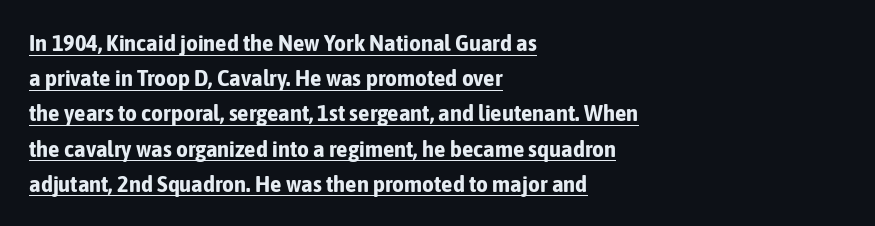
{"italic": "no", "bold": "yes", "underline": "yes", "align": "left", "line_spacing": "normal", "line_spacing_ratio": 1.53, "letter_spacing": "normal", "letter_spacing_em": 0.0, "glyph_px": 23}
